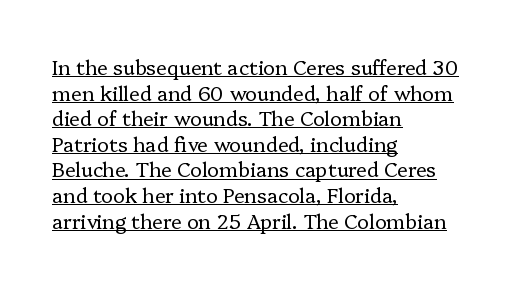
The image shows 20 px text type, upright; set left-aligned, normal line spacing (1.28x), normal letter spacing, underlined.
